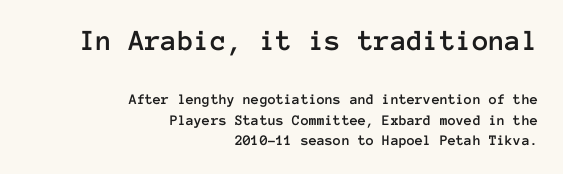
Q: Is the text italic (slanted)? A: No, it is upright.
Q: Is the text underlined? A: No.
Q: How is the paragraph aligned? A: Right-aligned.
Q: Is the spacing between letters normal or unusually wide? A: Normal.
Q: Is the spacing between lines tight, normal or loose? A: Normal.
Q: Which block of text is set in a larger size, the first (top) or the second (bottom)? A: The first (top) one.
Q: Width (condensed, normal, or wide)? A: Normal.
Q: Stroke contrast? A: Low.
Q: x-height? A: Medium.
Q: Monospaced? A: Yes.
